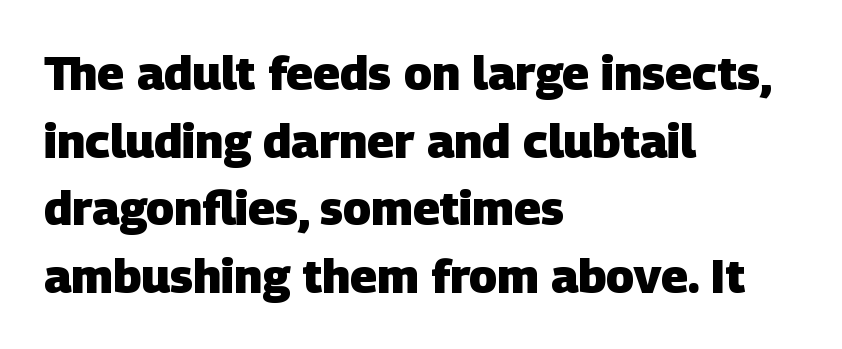
{"serif": "no", "bold": "yes", "weight": "heavy", "width": "normal", "stroke_contrast": "low", "x_height": "large", "monospaced": "no", "underline": "no", "align": "left", "line_spacing": "normal", "line_spacing_ratio": 1.44, "letter_spacing": "normal", "letter_spacing_em": 0.0, "glyph_px": 47}
